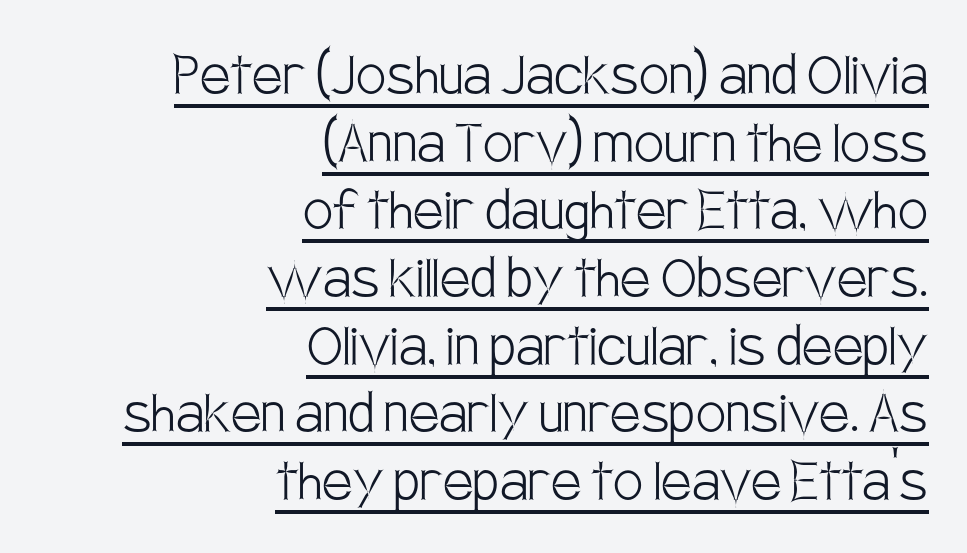
Q: Is the text bold? A: No.
Q: Is the text italic (slanted)? A: No, it is upright.
Q: Is the typeface a serif or a sans-serif typeface? A: Sans-serif.
Q: Is the text underlined? A: Yes.
Q: How is the paragraph aligned? A: Right-aligned.
Q: Is the spacing between letters normal or unusually wide? A: Normal.
Q: Is the spacing between lines tight, normal or loose? A: Tight.
Q: Width (condensed, normal, or wide)? A: Condensed.
Q: Stroke contrast? A: Low.
Q: x-height? A: Large.
Q: Monospaced? A: No.
